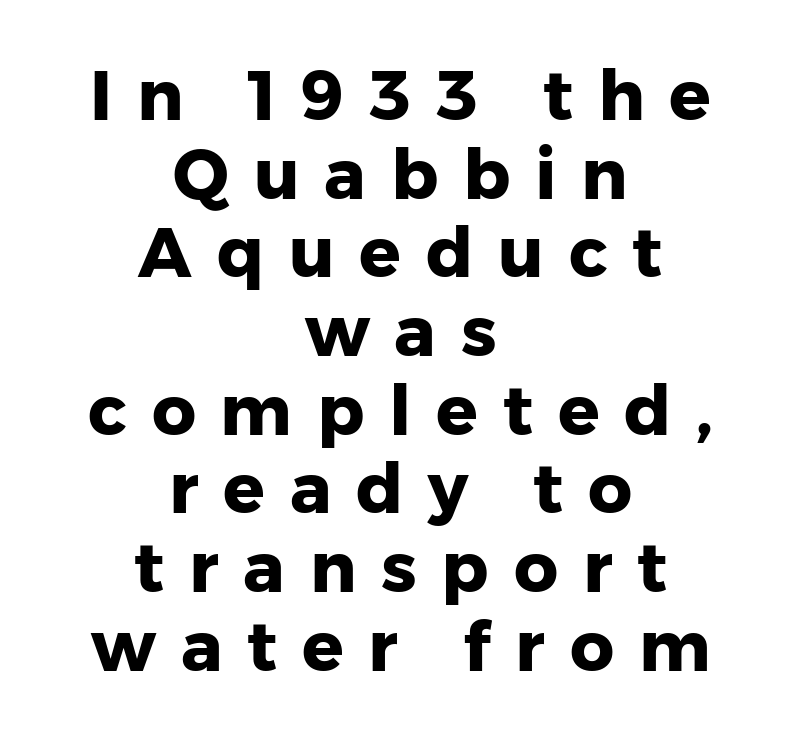
Q: Is the text bold? A: Yes.
Q: Is the text italic (slanted)? A: No, it is upright.
Q: Is the typeface a serif or a sans-serif typeface? A: Sans-serif.
Q: Is the text underlined? A: No.
Q: How is the paragraph aligned? A: Centered.
Q: Is the spacing between letters normal or unusually wide? A: Unusually wide.
Q: Is the spacing between lines tight, normal or loose? A: Tight.
Q: Width (condensed, normal, or wide)? A: Normal.
Q: Stroke contrast? A: Low.
Q: x-height? A: Medium.
Q: Monospaced? A: No.
